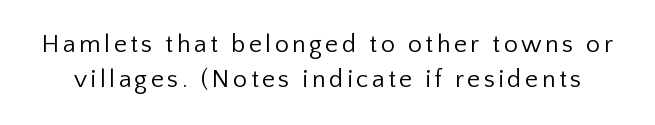
Q: Is the text bold? A: No.
Q: Is the text italic (slanted)? A: No, it is upright.
Q: Is the text underlined? A: No.
Q: Is the spacing between lines tight, normal or loose? A: Normal.
